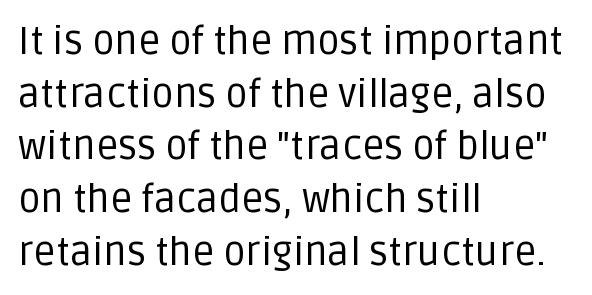
You could not count columns in this text — the font is proportionally spaced. Upright lettering throughout. Casual observation: everything's shoved over to the left. Just letters on the line, the space beneath them empty. The horizontal fit of the characters is conventional and even.
